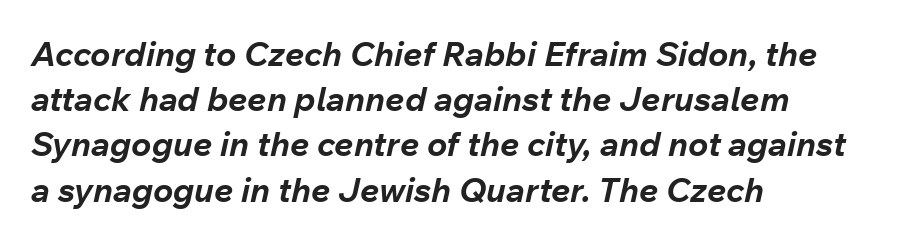
{"italic": "yes", "lean": "right", "slant_degrees": 12, "bold": "yes", "weight": "bold", "width": "normal", "stroke_contrast": "low", "x_height": "medium", "monospaced": "no", "underline": "no", "align": "left", "line_spacing": "normal", "line_spacing_ratio": 1.33, "letter_spacing": "normal", "letter_spacing_em": 0.0, "glyph_px": 34}
